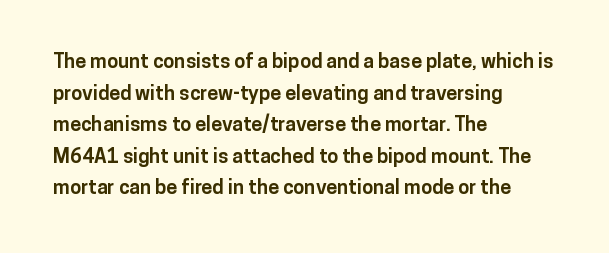
If you drew a line through each stem, it would be perfectly vertical. Nobody drew a line under any word here. A full-strength bold gives these letters their thick strokes. Honestly, the letter spacing is just normal — you wouldn't notice it. Left-aligned paragraph, ragged on the right.
